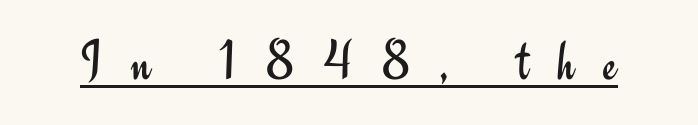
The image shows 58 px regular-weight sans-serif type; set unusually wide letter spacing (+0.5 em), underlined; low stroke contrast and a small x-height.
